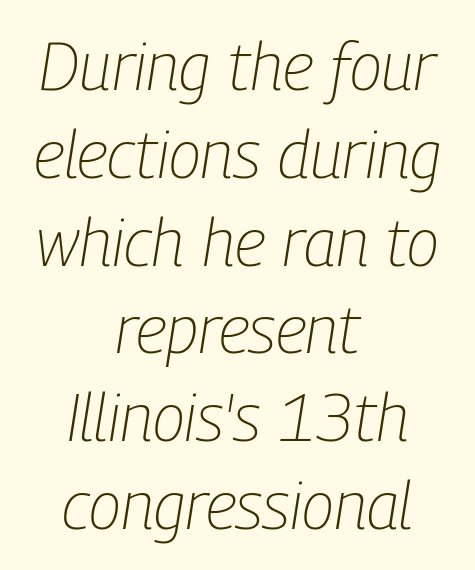
The image shows 66 px light, condensed type, italic (leaning right); set centered, normal line spacing (1.33x), normal letter spacing, not underlined; low stroke contrast and a medium x-height.
